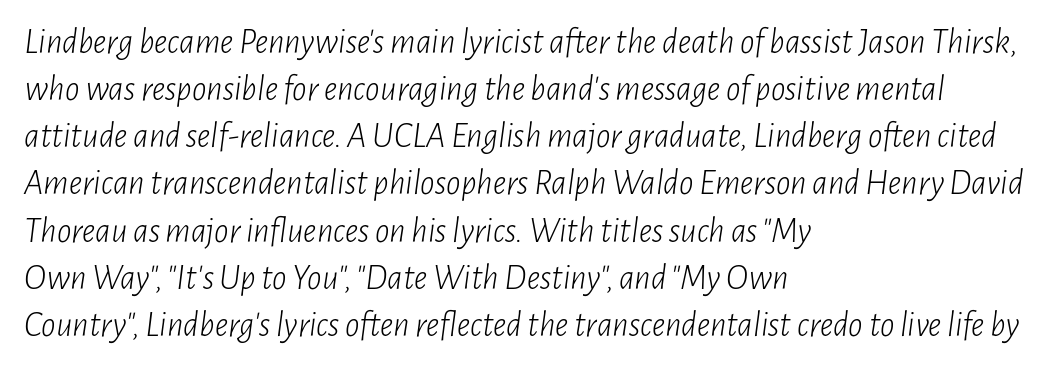
The image shows 36 px light, condensed type, italic (leaning right); set left-aligned, normal line spacing (1.31x), normal letter spacing, not underlined; low stroke contrast and a medium x-height.
